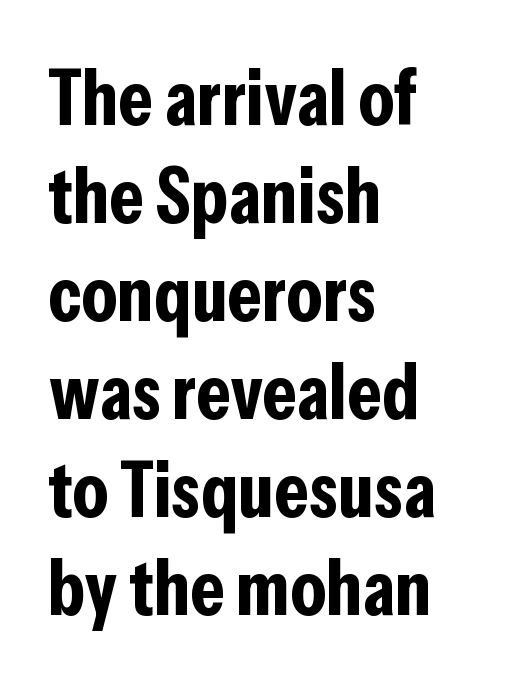
{"serif": "no", "italic": "no", "bold": "yes", "weight": "bold", "width": "condensed", "stroke_contrast": "low", "x_height": "medium", "monospaced": "no", "underline": "no", "align": "left", "line_spacing_ratio": 1.24, "letter_spacing": "normal", "letter_spacing_em": 0.0, "glyph_px": 79}
